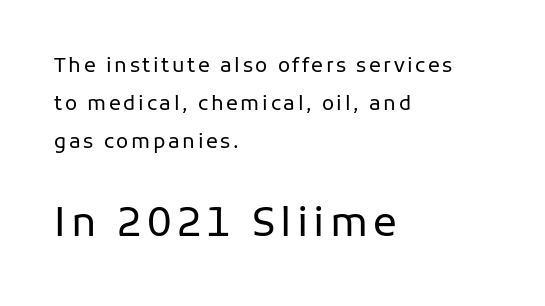
Letterform terminals end flat and unadorned throughout the passage. Block two is the big one; block one sits smaller above it. Each stroke keeps to a modest, everyday thickness or less. Widely set lines give the paragraph a tall, airy silhouette. Ordinary non-slanted type is in use.
